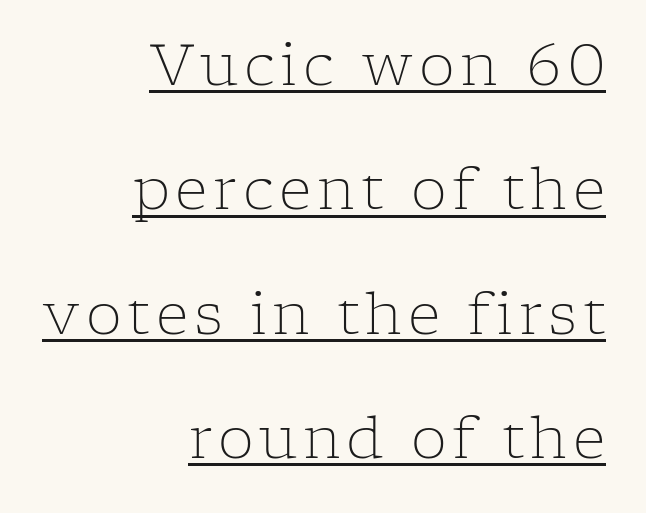
Q: Is the text bold? A: No.
Q: Is the text italic (slanted)? A: No, it is upright.
Q: Is the typeface a serif or a sans-serif typeface? A: Serif.
Q: Is the text underlined? A: Yes.
Q: How is the paragraph aligned? A: Right-aligned.
Q: Is the spacing between lines tight, normal or loose? A: Loose.
Q: Width (condensed, normal, or wide)? A: Normal.
Q: Stroke contrast? A: Low.
Q: x-height? A: Medium.
Q: Monospaced? A: No.
